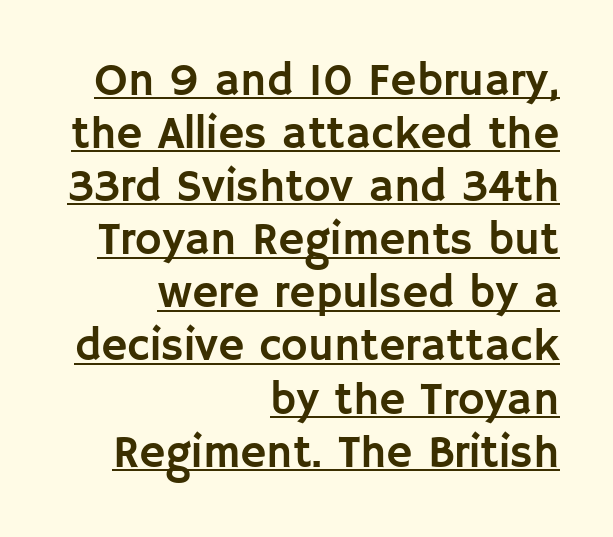
The image shows 45 px sans-serif type, upright; set right-aligned, line spacing 1.18x, normal letter spacing, underlined; low stroke contrast and a large x-height.
